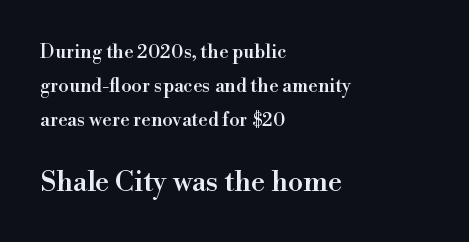
The image shows 28 px serif type, upright; set left-aligned, line spacing 1.8x, normal letter spacing, not underlined; the second (bottom) block is 1.47x larger; high stroke contrast and a small x-height.
